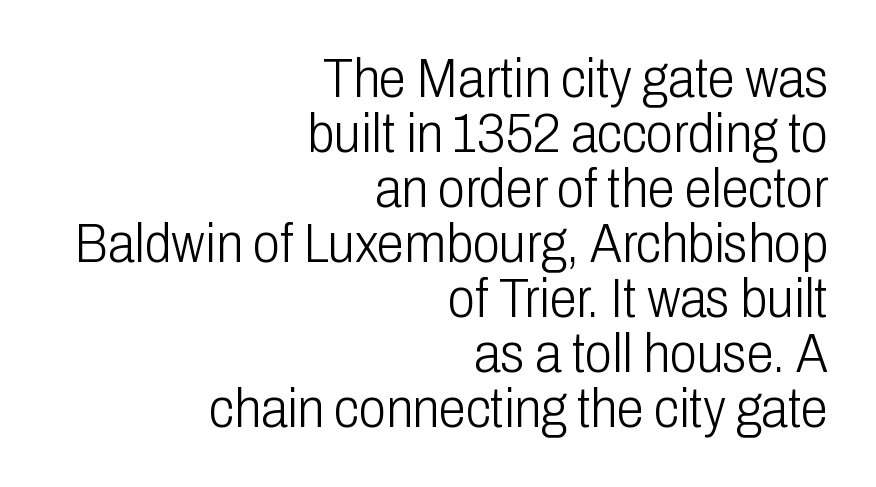
The image shows 55 px light, condensed sans-serif type, upright; set right-aligned, tight line spacing (1.0x), normal letter spacing, not underlined; low stroke contrast and a medium x-height.
